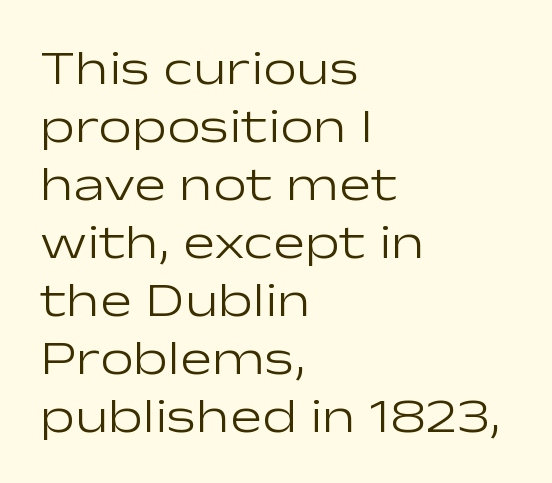
The image shows 48 px light, wide sans-serif type, upright; set left-aligned, line spacing 1.21x, normal letter spacing, not underlined; low stroke contrast and a medium x-height.
